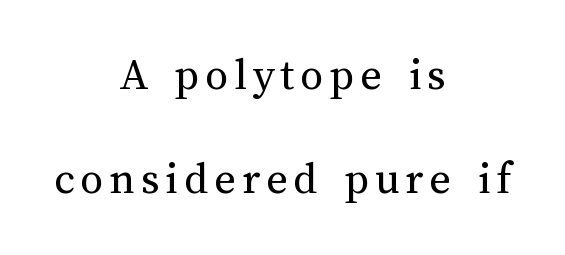
Do the characters align in a grid? No, the font is proportional. In CSS terms this would be text-align: center. Check the space under the baseline: it is left empty. Stems and bowls with no extra thickness — not bold. Vertical spacing — loose.
